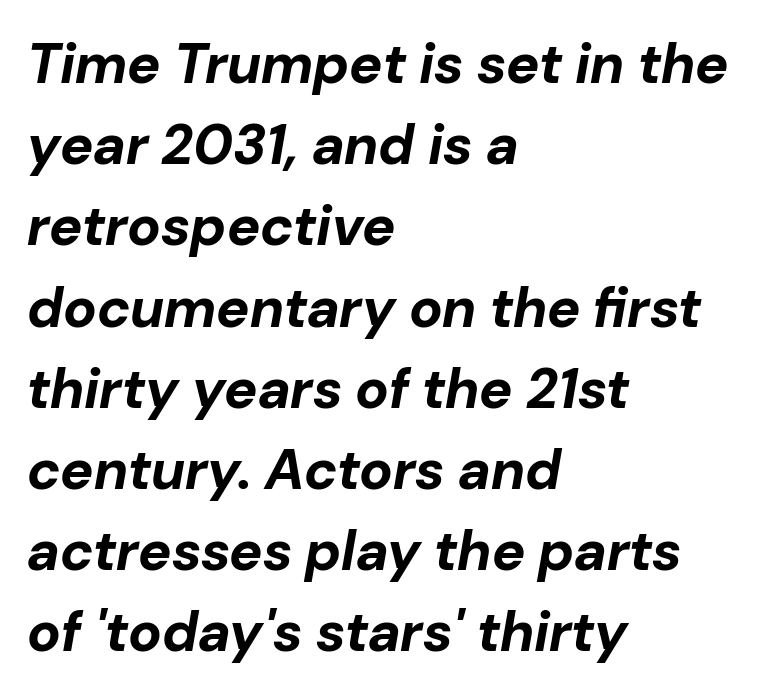
{"italic": "yes", "lean": "right", "slant_degrees": 10, "bold": "yes", "weight": "bold", "width": "normal", "stroke_contrast": "low", "x_height": "medium", "monospaced": "no", "underline": "no", "align": "left", "line_spacing": "normal", "line_spacing_ratio": 1.45, "letter_spacing": "normal", "letter_spacing_em": 0.0, "glyph_px": 56}
